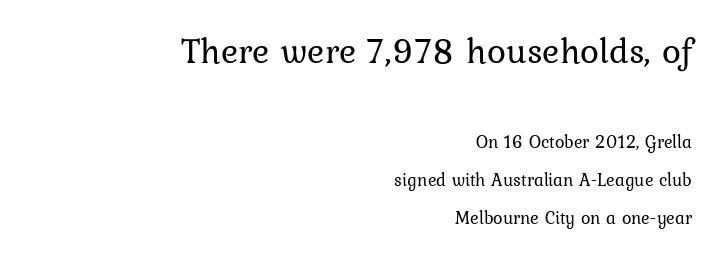
Q: Is the text bold? A: No.
Q: Is the text italic (slanted)? A: No, it is upright.
Q: Is the typeface a serif or a sans-serif typeface? A: Serif.
Q: Is the text underlined? A: No.
Q: How is the paragraph aligned? A: Right-aligned.
Q: Is the spacing between letters normal or unusually wide? A: Normal.
Q: Is the spacing between lines tight, normal or loose? A: Loose.
Q: Which block of text is set in a larger size, the first (top) or the second (bottom)? A: The first (top) one.
Q: Width (condensed, normal, or wide)? A: Normal.
Q: Stroke contrast? A: Low.
Q: x-height? A: Medium.
Q: Monospaced? A: No.
